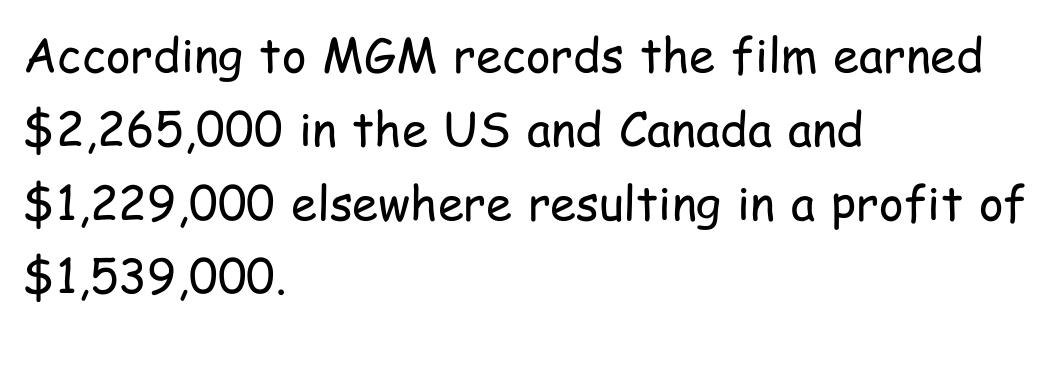
Q: Is the text bold? A: No.
Q: Is the text italic (slanted)? A: No, it is upright.
Q: Is the typeface a serif or a sans-serif typeface? A: Sans-serif.
Q: Is the text underlined? A: No.
Q: How is the paragraph aligned? A: Left-aligned.
Q: Is the spacing between letters normal or unusually wide? A: Normal.
Q: Is the spacing between lines tight, normal or loose? A: Normal.
Q: Width (condensed, normal, or wide)? A: Condensed.
Q: Stroke contrast? A: Low.
Q: x-height? A: Medium.
Q: Monospaced? A: No.
